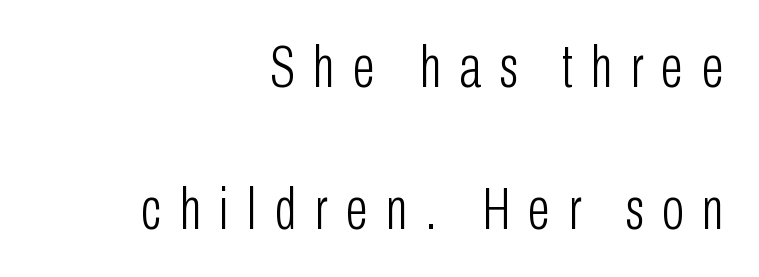
It's the straight-up-and-down kind of type. Classification — sans serif. If you measured baseline to baseline, you'd find a long distance. What stands out about the letter spacing? Its width — letters are far apart.
